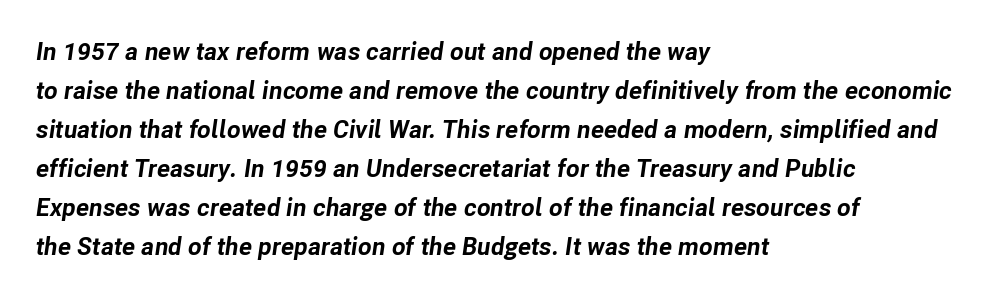
The image shows 25 px bold type, italic (leaning right); set left-aligned, normal line spacing (1.56x), normal letter spacing, not underlined.
